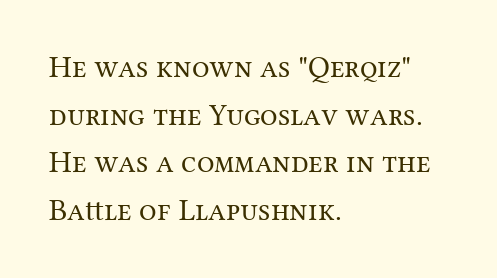
Q: Is the text bold? A: No.
Q: Is the text italic (slanted)? A: No, it is upright.
Q: Is the typeface a serif or a sans-serif typeface? A: Serif.
Q: Is the text underlined? A: No.
Q: How is the paragraph aligned? A: Left-aligned.
Q: Is the spacing between letters normal or unusually wide? A: Normal.
Q: Is the spacing between lines tight, normal or loose? A: Normal.
Q: Width (condensed, normal, or wide)? A: Normal.
Q: Stroke contrast? A: Medium.
Q: x-height? A: Medium.
Q: Monospaced? A: No.
